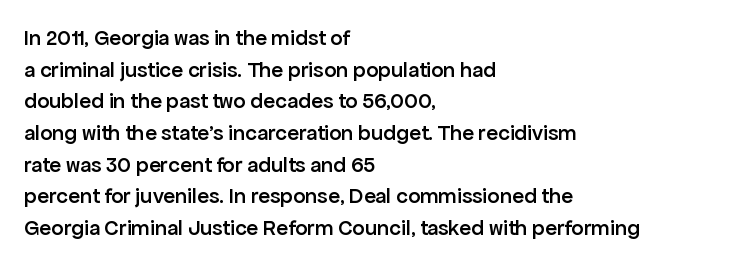
The image shows 22 px text type, upright; set left-aligned, normal line spacing (1.44x), normal letter spacing, not underlined.
